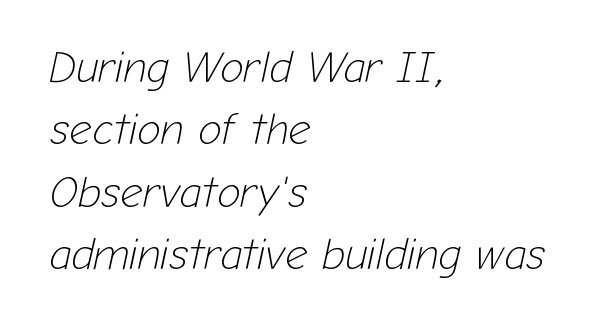
Spacing between characters is what you'd get straight out of the box. The ragged edge is on the right, which tells us the setting is flush left. Do the characters align in a grid? No, the font is proportional. The vertical gap from one line to the next is medium. The weight tops out at a normal text grade. The zone under the glyphs is completely vacant.
